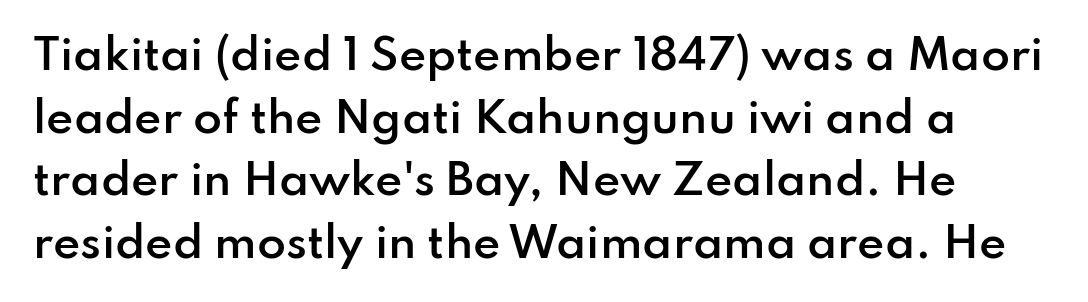
{"serif": "no", "italic": "no", "bold": "semi", "weight": "semibold", "width": "normal", "stroke_contrast": "low", "x_height": "small", "monospaced": "no", "underline": "no", "line_spacing": "normal", "line_spacing_ratio": 1.49, "letter_spacing": "normal", "letter_spacing_em": 0.0, "glyph_px": 42}
